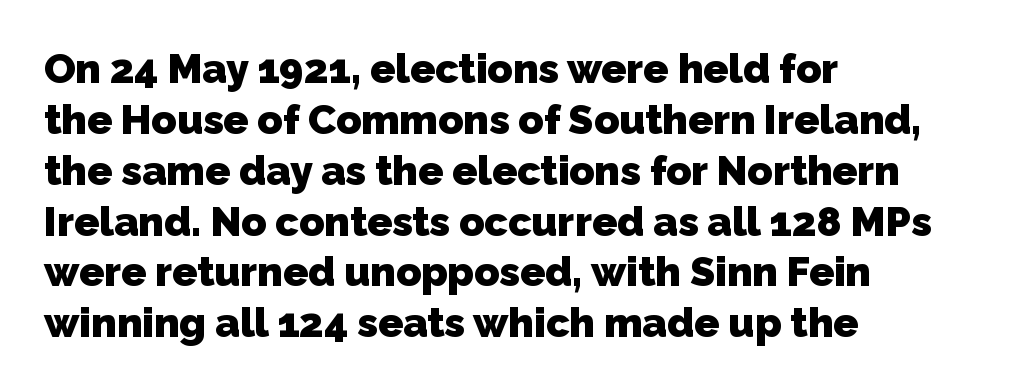
{"serif": "no", "bold": "yes", "weight": "heavy", "width": "normal", "stroke_contrast": "low", "x_height": "medium", "monospaced": "no", "underline": "no", "align": "left", "line_spacing_ratio": 1.24, "letter_spacing": "normal", "letter_spacing_em": 0.0, "glyph_px": 41}
